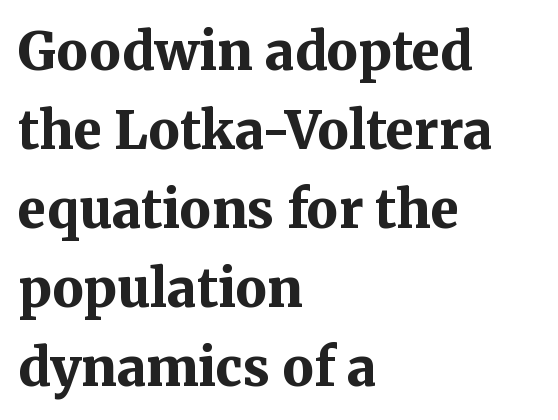
Q: Is the text bold? A: Yes.
Q: Is the text italic (slanted)? A: No, it is upright.
Q: Is the typeface a serif or a sans-serif typeface? A: Serif.
Q: Is the text underlined? A: No.
Q: How is the paragraph aligned? A: Left-aligned.
Q: Is the spacing between letters normal or unusually wide? A: Normal.
Q: Is the spacing between lines tight, normal or loose? A: Normal.
Q: Width (condensed, normal, or wide)? A: Normal.
Q: Stroke contrast? A: Medium.
Q: x-height? A: Medium.
Q: Monospaced? A: No.
